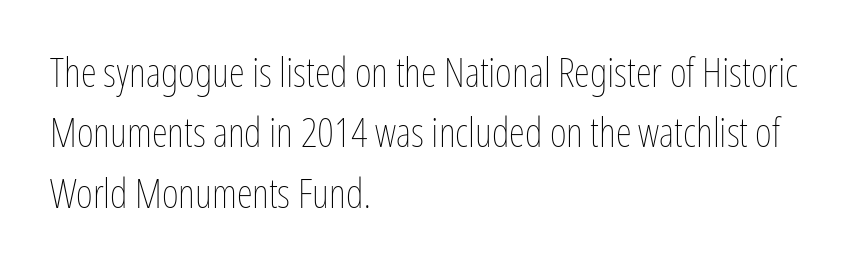
Layout note: lines flush left. Do the characters align in a grid? No, the font is proportional. Leading matches the norm, producing a regular column. Underlining? Definitely not there. Notice how the stems are strictly vertical — no italics here.
